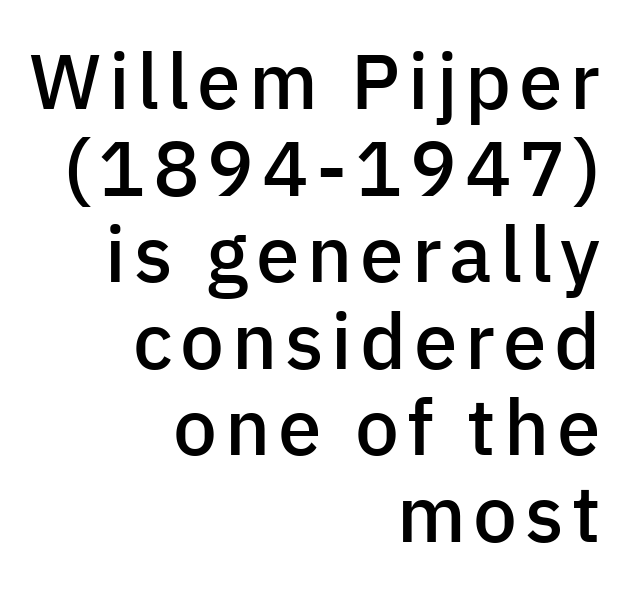
The image shows 78 px semibold sans-serif type, upright; set right-aligned, tight line spacing (1.11x), not underlined; low stroke contrast and a medium x-height.
